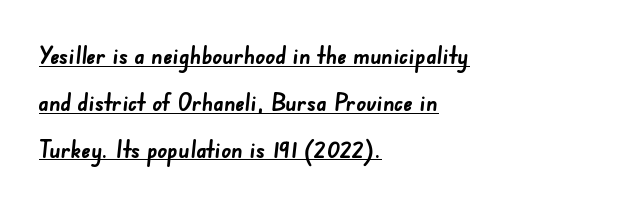
Q: Is the text bold? A: Yes.
Q: Is the text underlined? A: Yes.
Q: How is the paragraph aligned? A: Left-aligned.
Q: Is the spacing between letters normal or unusually wide? A: Normal.
Q: Is the spacing between lines tight, normal or loose? A: Loose.
